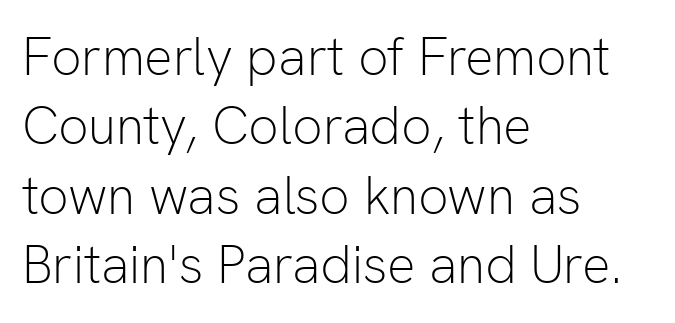
The passage shown stacks its lines at a standard gap. In CSS terms this would be text-align: left. Glance below the letters and you will spot only blank space. I'd call this a sans setting — the letters go barefoot. Letters have the restrained weight of plain body copy at most. Tall strokes in this sample are plumb rather than angled.
